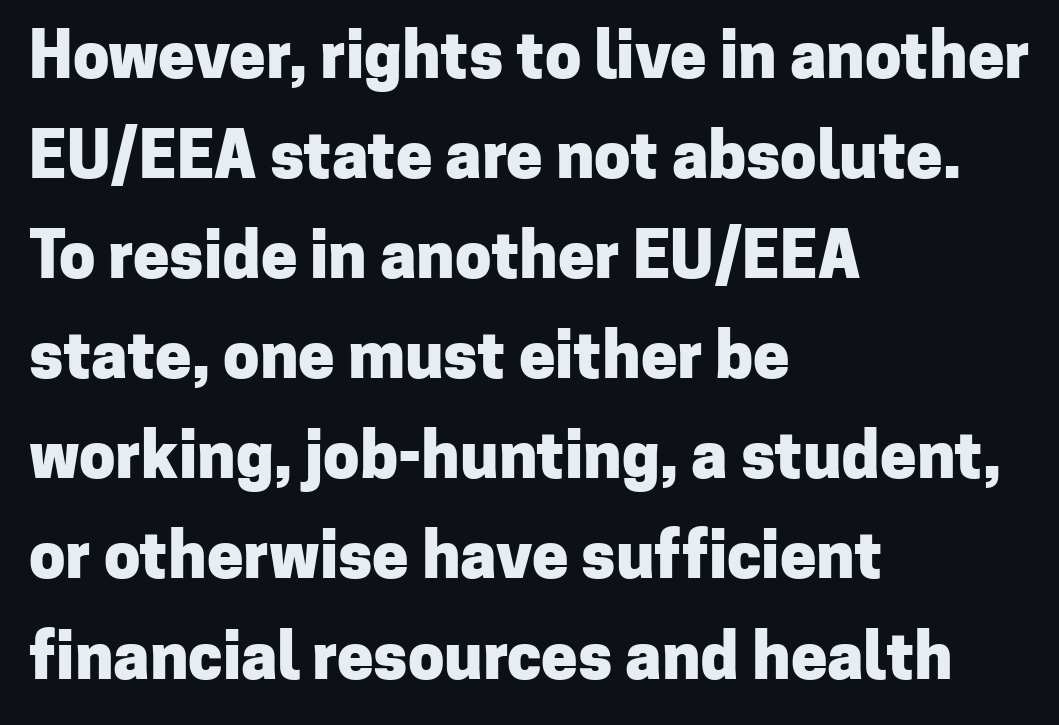
The image shows 65 px heavy sans-serif type, upright; set left-aligned, normal line spacing (1.54x), normal letter spacing, not underlined; low stroke contrast and a medium x-height.
